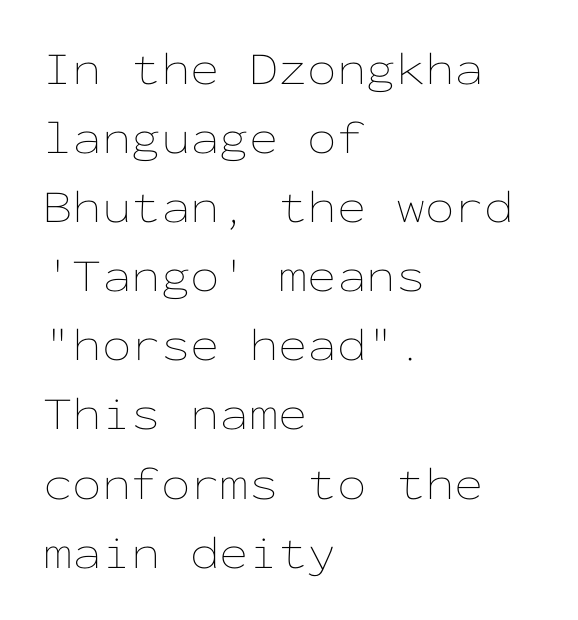
The image shows 47 px thin, wide type, upright, monospaced; set left-aligned, normal line spacing (1.47x), normal letter spacing, not underlined; low stroke contrast and a medium x-height.
